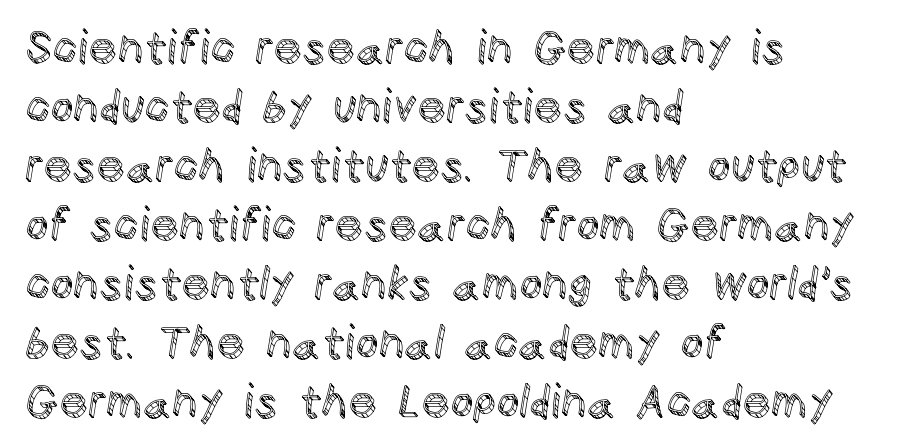
The image shows 45 px text type; set left-aligned, normal line spacing (1.31x), normal letter spacing, not underlined; a large x-height.
